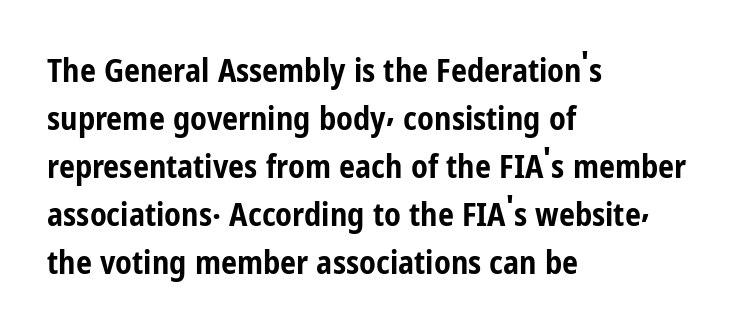
These lines are rendered in a variable-pitch font. The text was rendered using a sans face with plain stroke endings. The specimen reads as upright at a glance. Underlining? Definitely not there. Leading matches the norm, producing a regular column. A typesetter would call this zero additional tracking.
